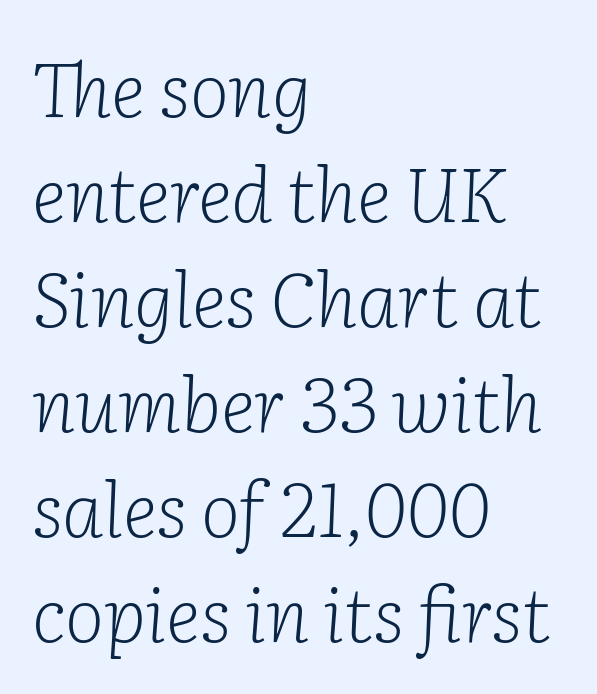
{"serif": "yes", "italic": "yes", "lean": "right", "slant_degrees": 2, "bold": "no", "weight": "light", "width": "normal", "stroke_contrast": "low", "x_height": "medium", "monospaced": "no", "underline": "no", "align": "left", "line_spacing": "normal", "line_spacing_ratio": 1.4, "letter_spacing": "normal", "letter_spacing_em": 0.0, "glyph_px": 75}
